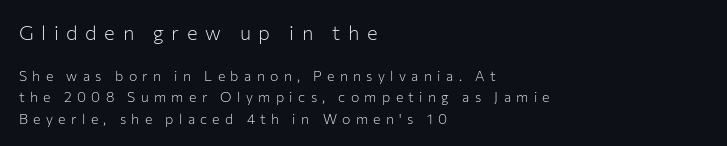
The image shows 20 px text type, upright; set left-aligned, normal line spacing (1.54x), unusually wide letter spacing (+0.38 em), not underlined; the first (top) block is 1.43x larger.
